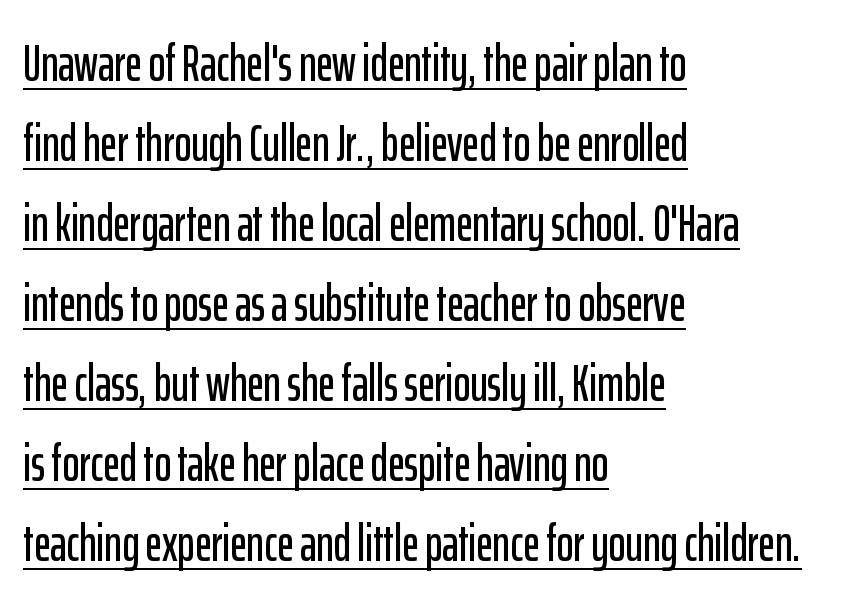
The image shows 51 px condensed sans-serif type, upright; set left-aligned, normal line spacing (1.57x), normal letter spacing, underlined; low stroke contrast and a medium x-height.
